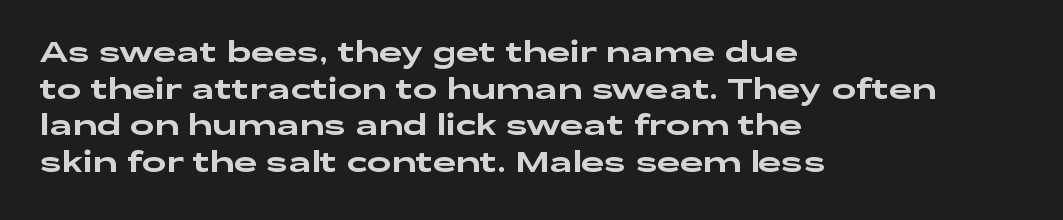
{"serif": "no", "italic": "no", "width": "wide", "stroke_contrast": "low", "x_height": "medium", "monospaced": "no", "underline": "no", "align": "left", "line_spacing": "normal", "line_spacing_ratio": 1.26, "letter_spacing": "normal", "letter_spacing_em": 0.0, "glyph_px": 29}
